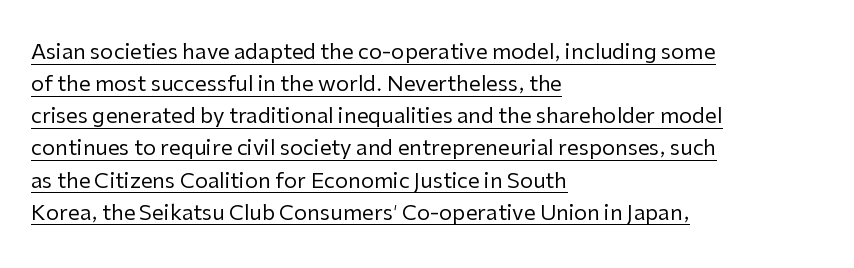
Q: Is the text bold? A: No.
Q: Is the text italic (slanted)? A: No, it is upright.
Q: Is the text underlined? A: Yes.
Q: How is the paragraph aligned? A: Left-aligned.
Q: Is the spacing between letters normal or unusually wide? A: Normal.
Q: Is the spacing between lines tight, normal or loose? A: Normal.
